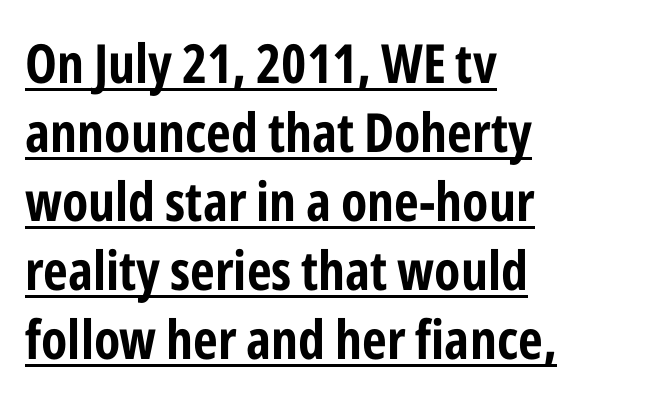
{"serif": "no", "italic": "no", "bold": "yes", "weight": "bold", "width": "condensed", "stroke_contrast": "low", "x_height": "medium", "monospaced": "no", "underline": "yes", "align": "left", "line_spacing": "normal", "line_spacing_ratio": 1.28, "letter_spacing": "normal", "letter_spacing_em": 0.0, "glyph_px": 54}
